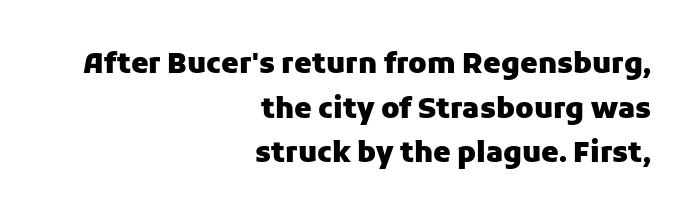
Looks like regular typesetting: each glyph gets only the width it needs. The typeface chosen for these lines omits serifs. The letters stand upright; this is a roman face. The leading is moderate, giving the passage an even texture. Caption: multi-line text, flush right, ragged left. These words are printed bold, with thick strokes throughout.
